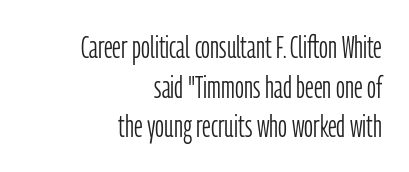
The zone under the glyphs is completely vacant. The letterforms sit shoulder to shoulder at normal distance. Look at the bottom of the vertical strokes: they stop flat, with no serifs. Characters remain perfectly vertical along every line. Successive baselines arrive at the customary interval. Proportional: the letters do not fall into vertical columns.
